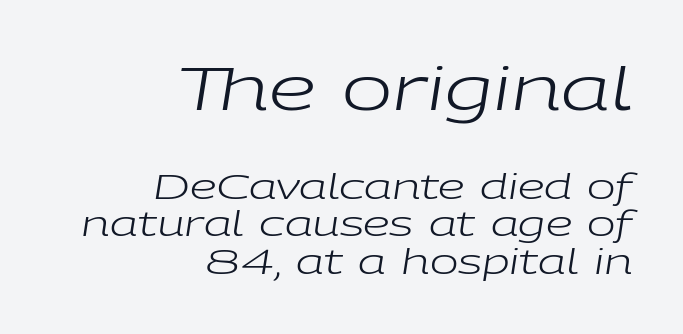
Q: Is the text bold? A: No.
Q: Is the text italic (slanted)? A: Yes, it leans right by about 9 degrees.
Q: Is the text underlined? A: No.
Q: How is the paragraph aligned? A: Right-aligned.
Q: Is the spacing between letters normal or unusually wide? A: Normal.
Q: Is the spacing between lines tight, normal or loose? A: Tight.
Q: Which block of text is set in a larger size, the first (top) or the second (bottom)? A: The first (top) one.
Q: Width (condensed, normal, or wide)? A: Wide.
Q: Stroke contrast? A: Low.
Q: x-height? A: Medium.
Q: Monospaced? A: No.
